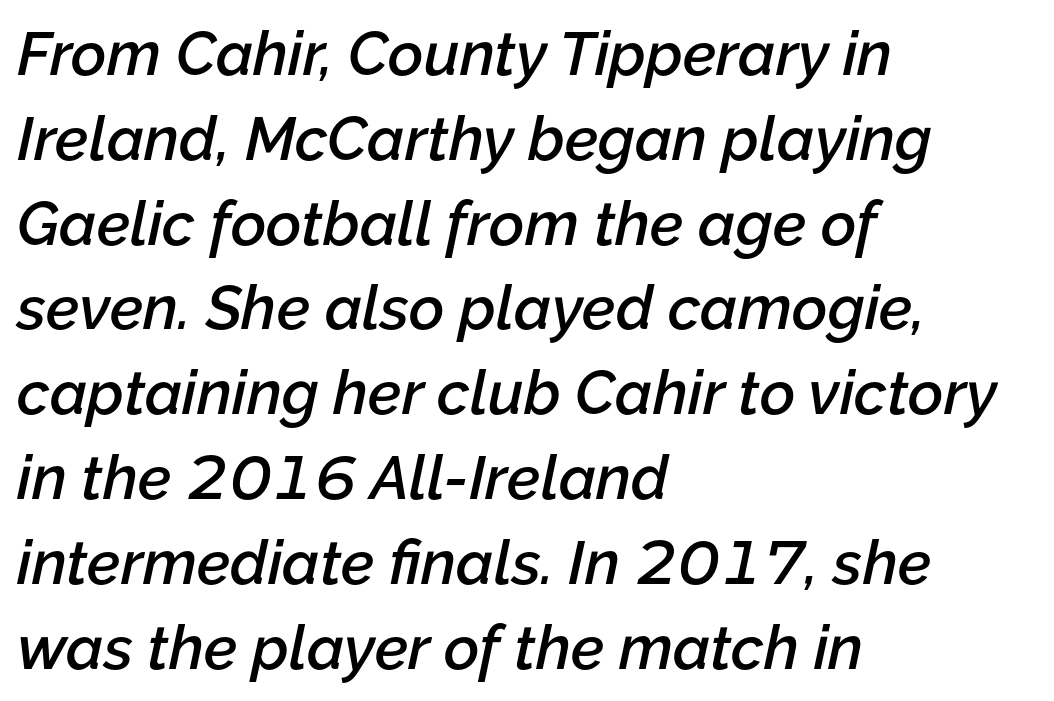
The glyphs have the mass of a demibold cut, below bold. In terms of posture, this sample is oblique. What stands out about the letter spacing? Nothing — it is the standard amount. Proportional: the letters do not fall into vertical columns.
